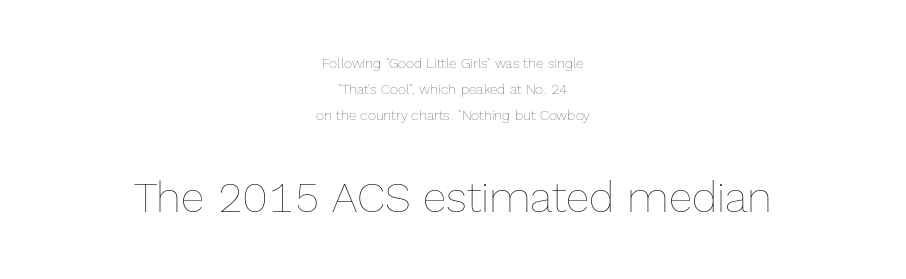
{"italic": "no", "bold": "no", "weight": "thin", "width": "normal", "x_height": "medium", "monospaced": "no", "underline": "no", "align": "center", "line_spacing_ratio": 1.84, "letter_spacing": "normal", "letter_spacing_em": 0.0, "larger_block": "second", "size_ratio": 3.07, "glyph_px": 43}
